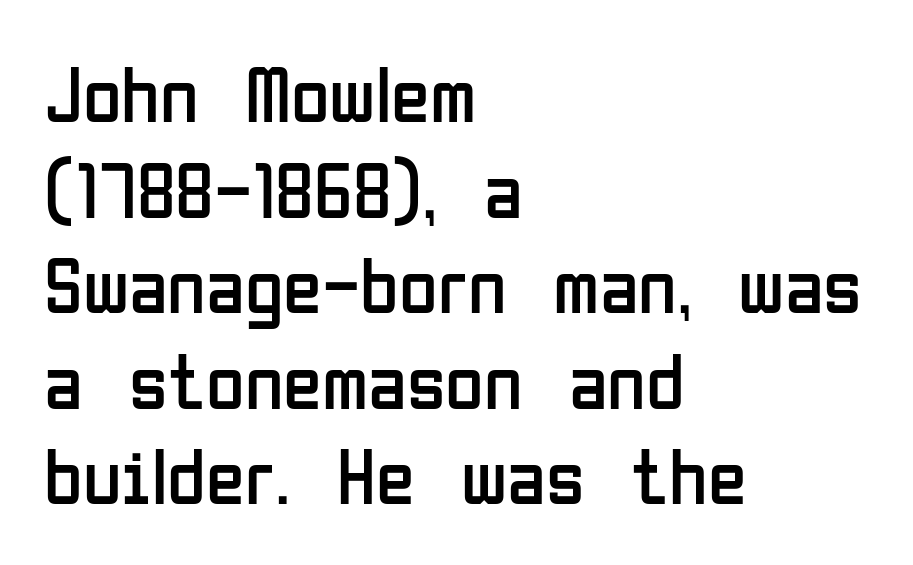
Q: Is the text bold? A: No.
Q: Is the text italic (slanted)? A: No, it is upright.
Q: Is the typeface a serif or a sans-serif typeface? A: Sans-serif.
Q: Is the text underlined? A: No.
Q: How is the paragraph aligned? A: Left-aligned.
Q: Is the spacing between letters normal or unusually wide? A: Normal.
Q: Width (condensed, normal, or wide)? A: Condensed.
Q: Stroke contrast? A: Low.
Q: x-height? A: Medium.
Q: Monospaced? A: No.
